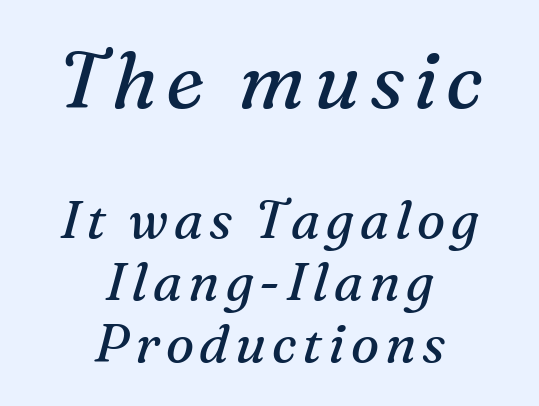
The image shows 79 px regular-weight serif type, italic (leaning right); set centered, line spacing 1.17x, not underlined; the first (top) block is 1.49x larger; medium stroke contrast and a medium x-height.
